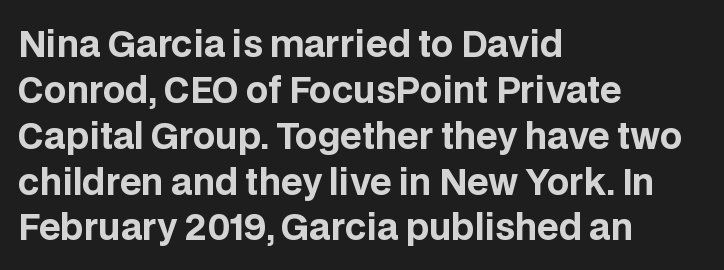
The image shows 35 px bold sans-serif type, upright; set left-aligned, normal line spacing (1.31x), normal letter spacing, not underlined; low stroke contrast and a large x-height.
